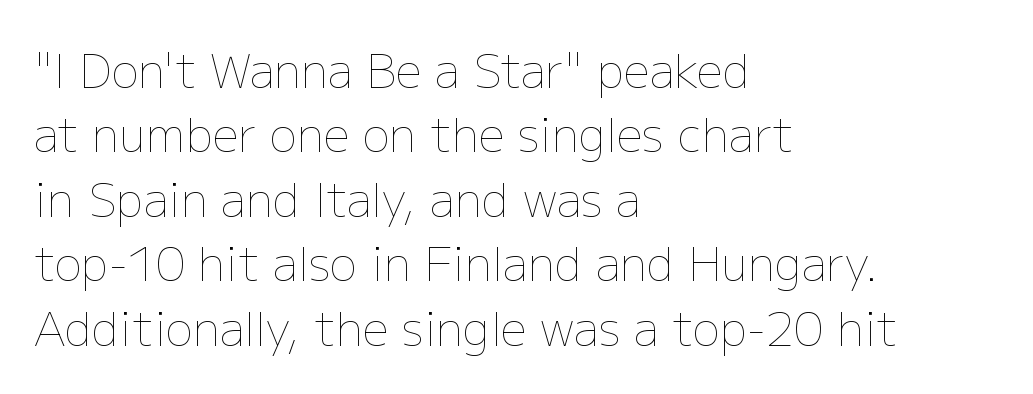
The baseline area is clear. Do the characters align in a grid? No, the font is proportional. Each stroke keeps to a modest, everyday thickness or less. Italic? Not at all — the glyphs are vertical. These lines keep a tight, regular rhythm from letter to letter. In CSS terms this would be text-align: left.
